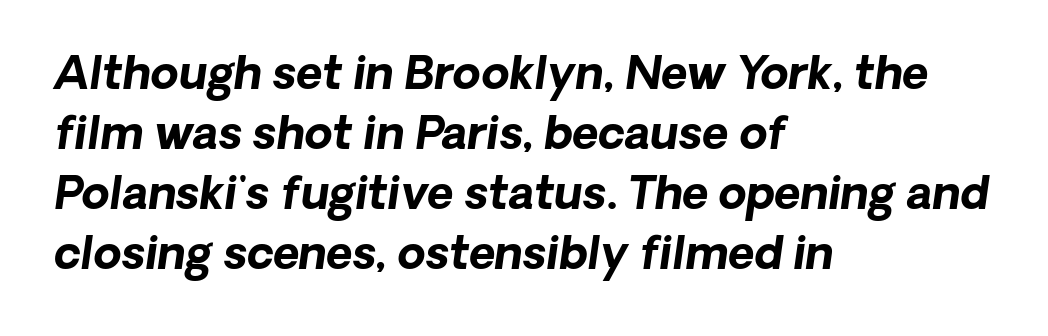
The image shows 45 px bold type, italic (leaning right); set left-aligned, normal line spacing (1.33x), normal letter spacing, not underlined; low stroke contrast and a medium x-height.
